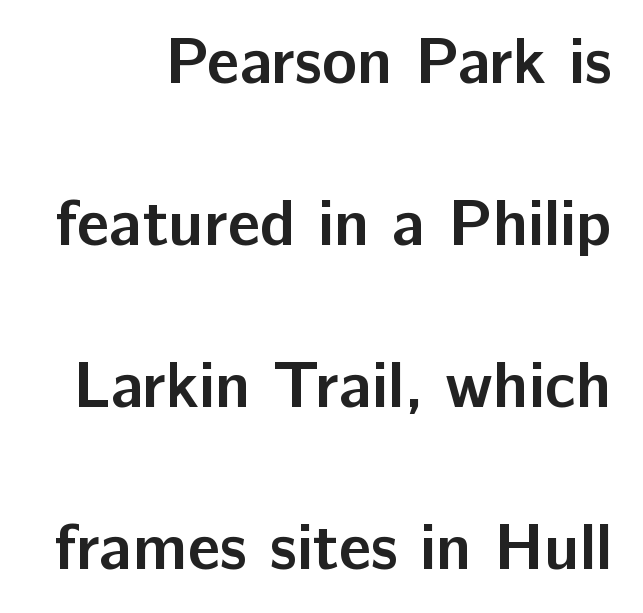
{"serif": "no", "italic": "no", "bold": "yes", "weight": "semibold", "width": "normal", "stroke_contrast": "low", "x_height": "medium", "monospaced": "no", "underline": "no", "line_spacing": "loose", "line_spacing_ratio": 2.49, "letter_spacing": "normal", "letter_spacing_em": 0.0, "glyph_px": 65}
